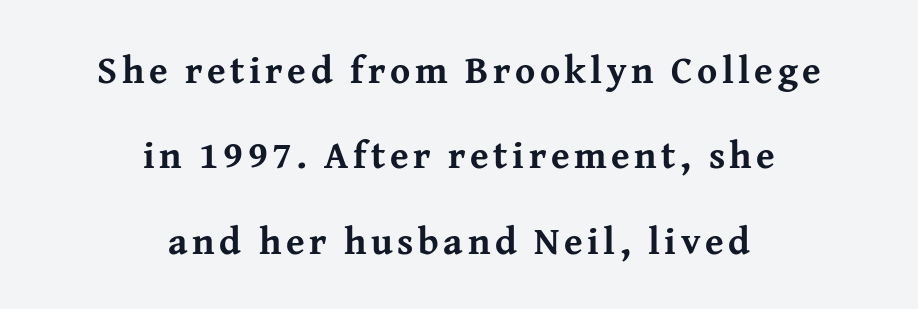
Q: Is the text bold? A: Yes.
Q: Is the text italic (slanted)? A: No, it is upright.
Q: Is the typeface a serif or a sans-serif typeface? A: Serif.
Q: Is the text underlined? A: No.
Q: How is the paragraph aligned? A: Centered.
Q: Is the spacing between lines tight, normal or loose? A: Loose.
Q: Width (condensed, normal, or wide)? A: Normal.
Q: Stroke contrast? A: Medium.
Q: x-height? A: Medium.
Q: Monospaced? A: No.
